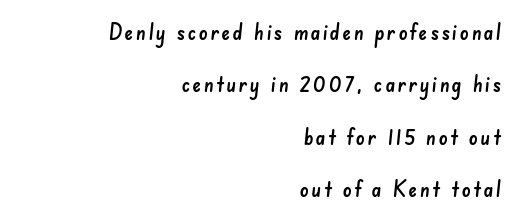
Letters rest on an invisible, unmarked baseline. This block would shrink considerably if given ordinary leading; it's expanded now. The rendering anchors every line to the right-hand side.
